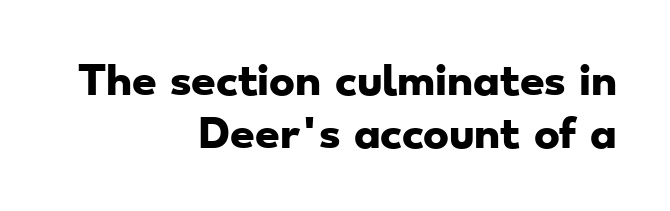
The image shows 39 px heavy, wide sans-serif type; set right-aligned, normal line spacing (1.35x), normal letter spacing, not underlined; low stroke contrast and a small x-height.
